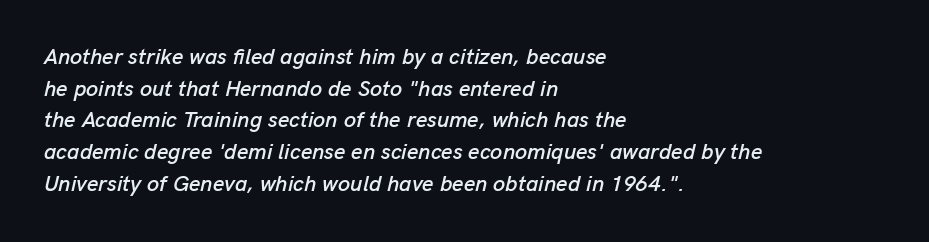
Q: Is the text italic (slanted)? A: Yes, it leans right by about 13 degrees.
Q: Is the text underlined? A: No.
Q: How is the paragraph aligned? A: Left-aligned.
Q: Is the spacing between letters normal or unusually wide? A: Normal.
Q: Is the spacing between lines tight, normal or loose? A: Normal.
